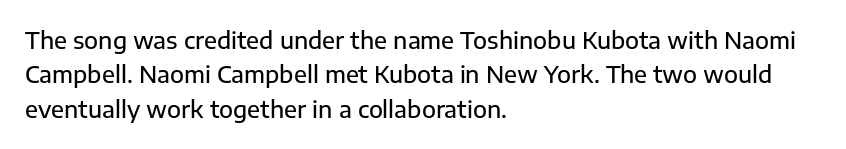
The image shows 23 px text type, upright; set left-aligned, normal line spacing (1.5x), normal letter spacing, not underlined.
